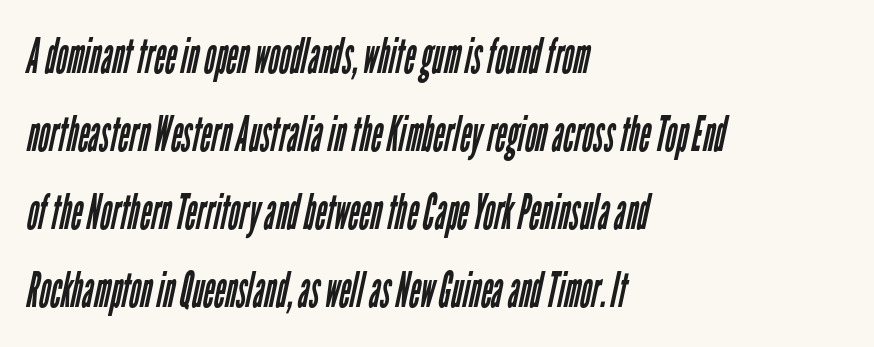
The image shows 49 px regular-weight, condensed sans-serif type; set left-aligned, normal line spacing (1.59x), normal letter spacing, not underlined; low stroke contrast and a medium x-height.
